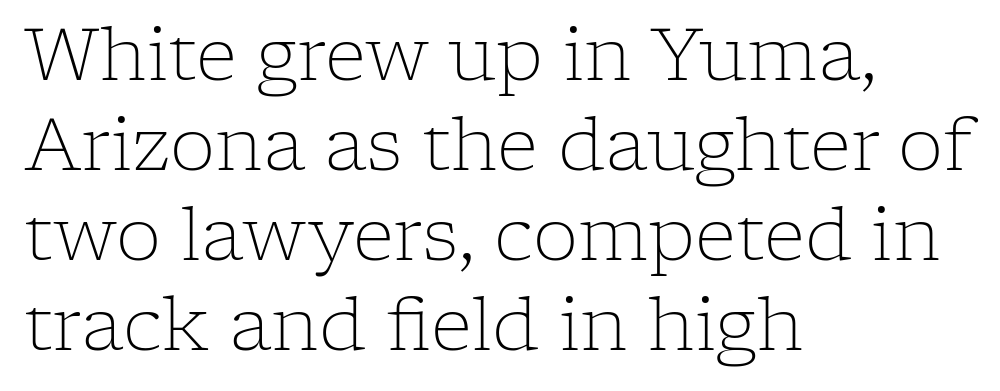
{"serif": "yes", "italic": "no", "bold": "no", "weight": "light", "width": "normal", "stroke_contrast": "low", "x_height": "medium", "monospaced": "no", "underline": "no", "align": "left", "line_spacing": "normal", "line_spacing_ratio": 1.25, "letter_spacing": "normal", "letter_spacing_em": 0.0, "glyph_px": 72}
